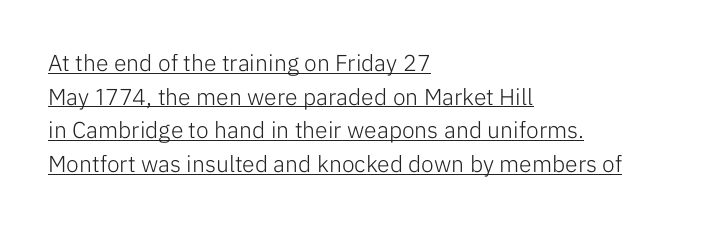
{"italic": "no", "bold": "no", "underline": "yes", "align": "left", "line_spacing": "normal", "line_spacing_ratio": 1.46, "letter_spacing": "normal", "letter_spacing_em": 0.0, "glyph_px": 23}
